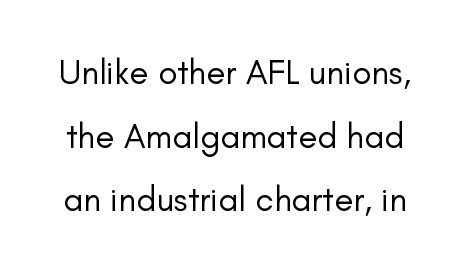
The image shows 35 px regular-weight sans-serif type, upright; set line spacing 1.82x, normal letter spacing, not underlined; low stroke contrast and a small x-height.
